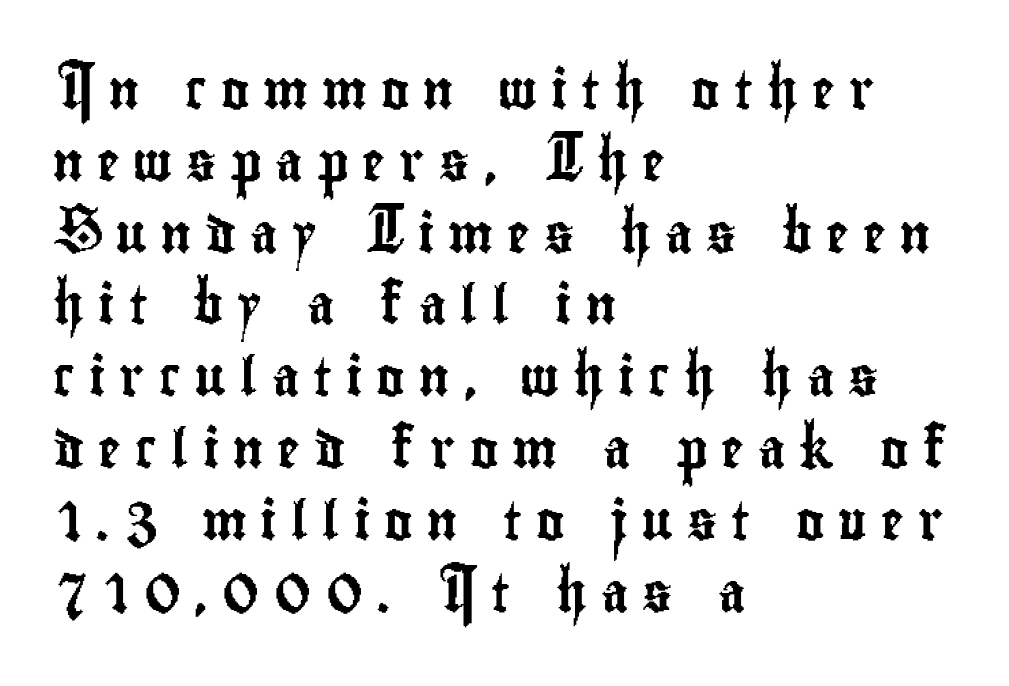
{"serif": "no", "italic": "no", "width": "condensed", "stroke_contrast": "low", "x_height": "small", "monospaced": "no", "underline": "no", "align": "left", "line_spacing_ratio": 1.89, "letter_spacing": "wide", "letter_spacing_em": 0.37, "glyph_px": 38}
